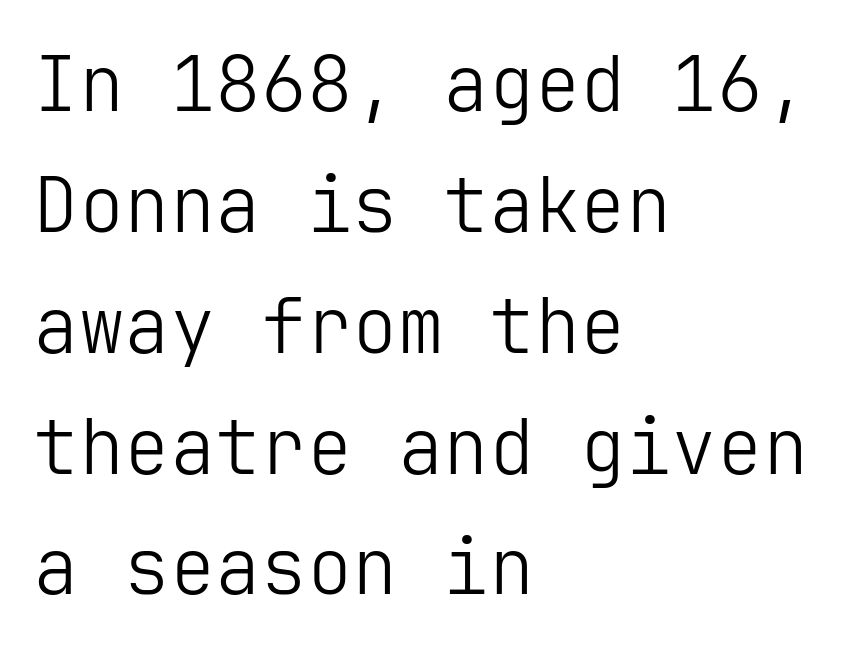
The font is comparable to plain body text, perhaps lighter. A typesetter would call this leading conventional body-copy spacing. Anything drawn beneath the words? Only blank space. The lines in this sample share a left origin and differ only in where they stop. You can tell it's not italic because the verticals are truly vertical.
